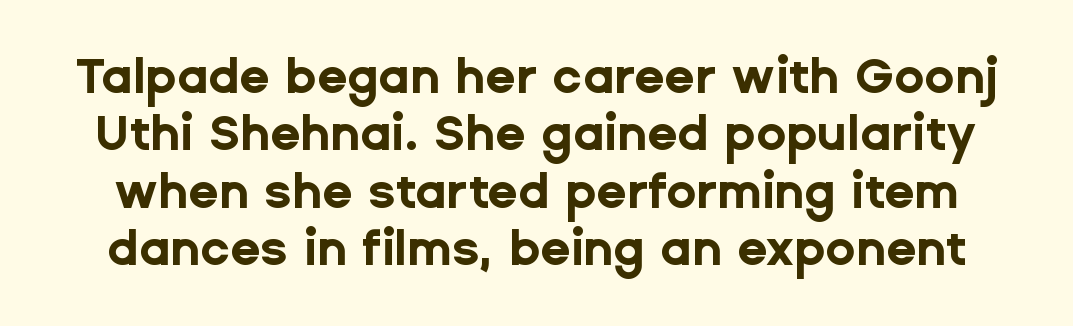
{"serif": "no", "italic": "no", "bold": "yes", "weight": "bold", "width": "normal", "stroke_contrast": "low", "x_height": "medium", "monospaced": "no", "underline": "no", "line_spacing_ratio": 1.17, "letter_spacing": "normal", "letter_spacing_em": 0.0, "glyph_px": 49}
